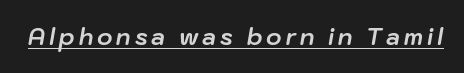
Stroke thickness is high; the sample reads as a true bold. These lines were composed using italics. Notice how a bar underscores the lettering throughout.
